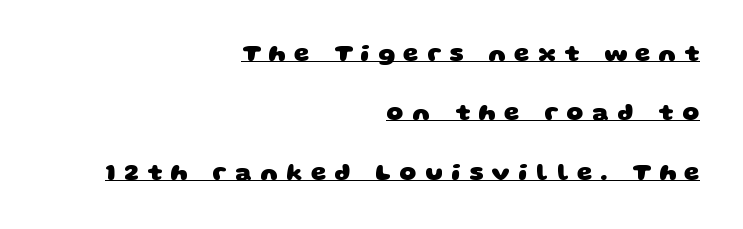
The image shows 24 px bold type; set right-aligned, loose line spacing (2.47x), unusually wide letter spacing (+0.35 em), underlined.
